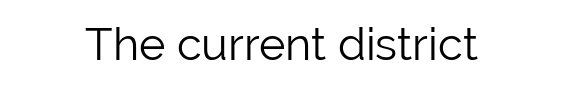
The image shows 45 px light sans-serif type, upright; set centered, normal letter spacing, not underlined; low stroke contrast and a medium x-height.
